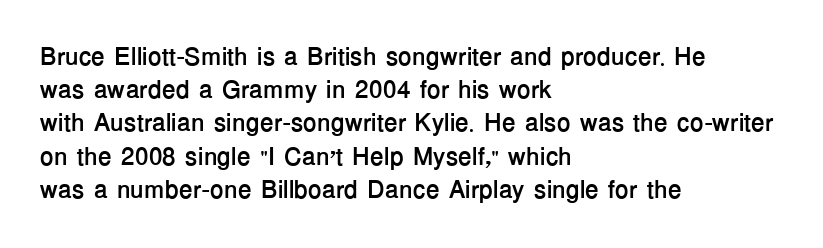
{"italic": "no", "bold": "yes", "underline": "no", "align": "left", "line_spacing": "normal", "line_spacing_ratio": 1.33, "letter_spacing": "normal", "letter_spacing_em": 0.0, "glyph_px": 25}
